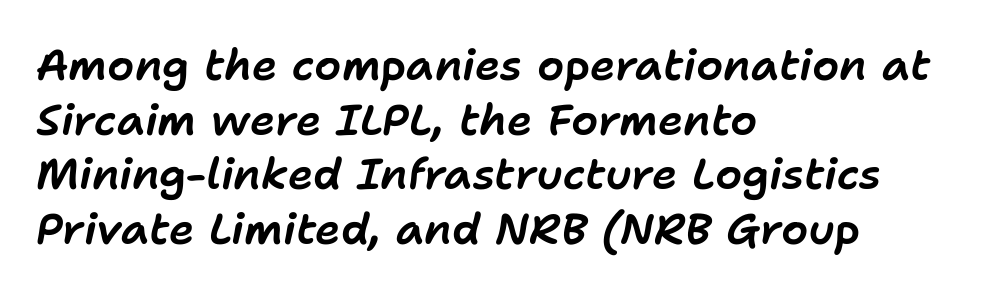
The horizontal fit of the characters is conventional and even. Each new line begins a customary step beneath the previous one. The rendering uses natural spacing where letterforms have individual widths. Horizontal alignment here is leftward, the default for most running prose.
